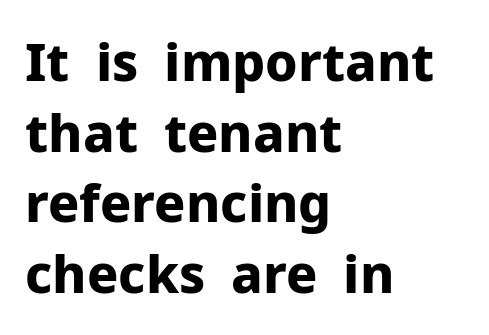
Letter spacing: default. Unmarked baselines from the first word to the last. No italicization has been applied; the sample stays upright. A typesetter would label this face a sans.
